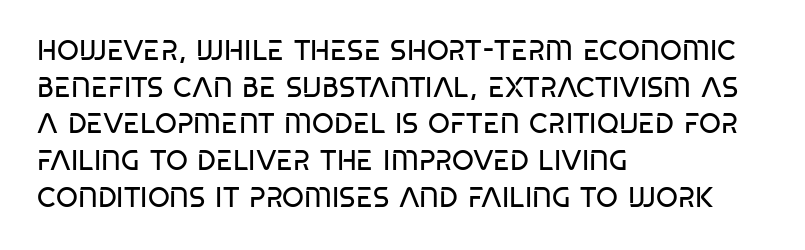
Q: Is the text bold? A: No.
Q: Is the typeface a serif or a sans-serif typeface? A: Sans-serif.
Q: Is the text underlined? A: No.
Q: How is the paragraph aligned? A: Left-aligned.
Q: Is the spacing between letters normal or unusually wide? A: Normal.
Q: Is the spacing between lines tight, normal or loose? A: Normal.
Q: Width (condensed, normal, or wide)? A: Condensed.
Q: Stroke contrast? A: Low.
Q: x-height? A: Large.
Q: Monospaced? A: No.
